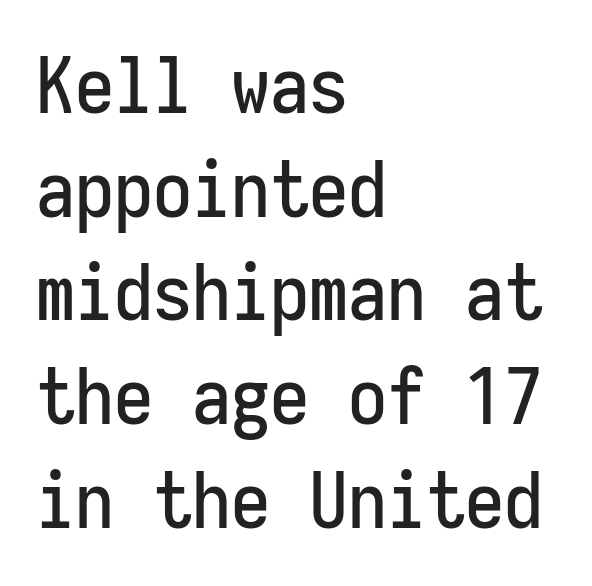
Check the space under the baseline: it is left empty. The letters stand straight up with perfectly vertical stems. Letterform terminals end flat and unadorned throughout the passage. This sample keeps an unexceptional amount of space between lines.
